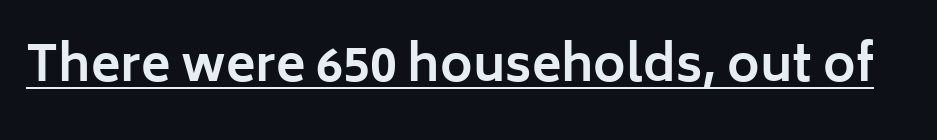
Q: Is the text bold? A: Yes.
Q: Is the text italic (slanted)? A: No, it is upright.
Q: Is the typeface a serif or a sans-serif typeface? A: Sans-serif.
Q: Is the text underlined? A: Yes.
Q: Is the spacing between letters normal or unusually wide? A: Normal.
Q: Width (condensed, normal, or wide)? A: Normal.
Q: Stroke contrast? A: Low.
Q: x-height? A: Medium.
Q: Monospaced? A: No.
